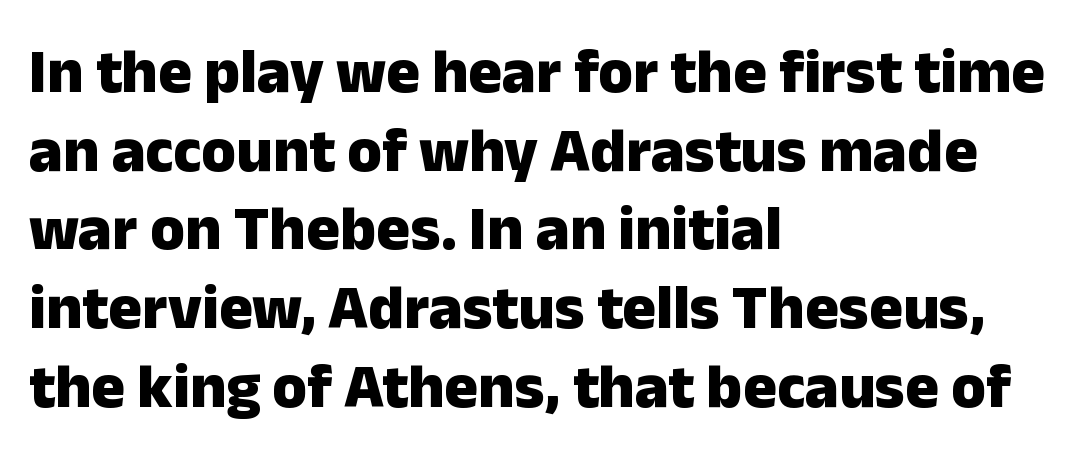
Q: Is the text bold? A: Yes.
Q: Is the text italic (slanted)? A: No, it is upright.
Q: Is the typeface a serif or a sans-serif typeface? A: Sans-serif.
Q: Is the text underlined? A: No.
Q: How is the paragraph aligned? A: Left-aligned.
Q: Is the spacing between letters normal or unusually wide? A: Normal.
Q: Is the spacing between lines tight, normal or loose? A: Normal.
Q: Width (condensed, normal, or wide)? A: Normal.
Q: Stroke contrast? A: Low.
Q: x-height? A: Medium.
Q: Monospaced? A: No.
